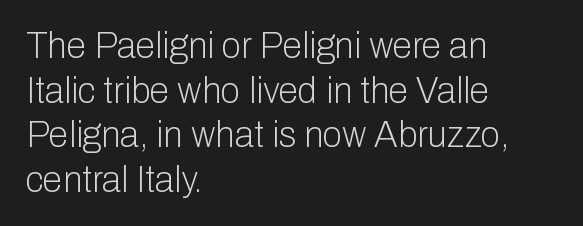
The image shows 36 px light sans-serif type, upright; set left-aligned, line spacing 1.24x, normal letter spacing, not underlined; low stroke contrast and a medium x-height.
